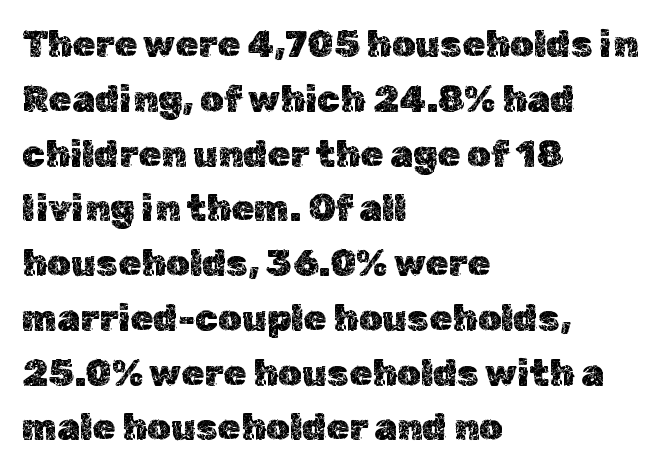
Q: Is the text italic (slanted)? A: No, it is upright.
Q: Is the text underlined? A: No.
Q: How is the paragraph aligned? A: Left-aligned.
Q: Is the spacing between letters normal or unusually wide? A: Normal.
Q: Is the spacing between lines tight, normal or loose? A: Normal.
Q: Width (condensed, normal, or wide)? A: Normal.
Q: x-height? A: Medium.
Q: Monospaced? A: No.
